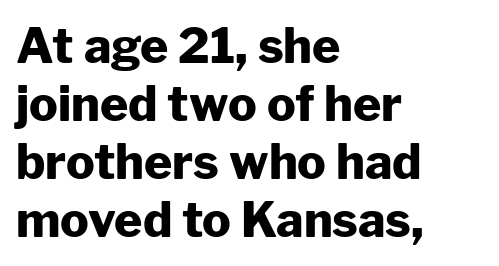
The rendering uses a bold face; every stroke is thick and dark. A classic flush-left, rag-right setting is used for this passage. Nope, not italic — everything's standing straight. Students, note that the glyphs here touch the page at normal intervals. These lines are rendered in a variable-pitch font. Descenders hang freely into open space.
